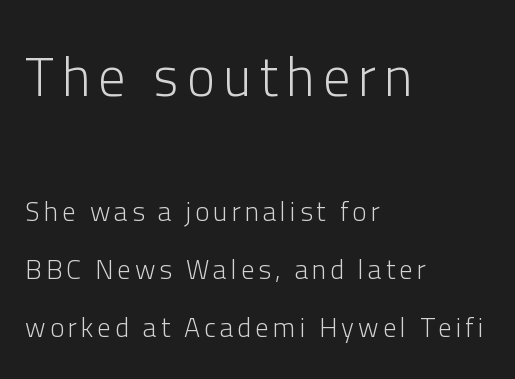
Q: Is the text bold? A: No.
Q: Is the text italic (slanted)? A: No, it is upright.
Q: Is the typeface a serif or a sans-serif typeface? A: Sans-serif.
Q: Is the text underlined? A: No.
Q: How is the paragraph aligned? A: Left-aligned.
Q: Is the spacing between lines tight, normal or loose? A: Loose.
Q: Which block of text is set in a larger size, the first (top) or the second (bottom)? A: The first (top) one.
Q: Width (condensed, normal, or wide)? A: Normal.
Q: Stroke contrast? A: Low.
Q: x-height? A: Medium.
Q: Monospaced? A: No.
